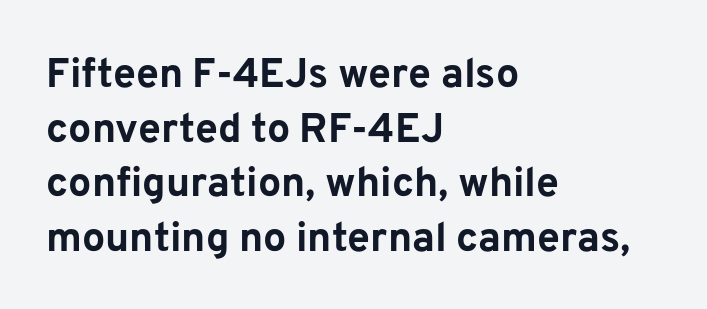
{"serif": "no", "italic": "no", "bold": "yes", "weight": "bold", "width": "normal", "stroke_contrast": "low", "x_height": "medium", "monospaced": "no", "underline": "no", "align": "left", "line_spacing": "normal", "line_spacing_ratio": 1.33, "letter_spacing": "normal", "letter_spacing_em": 0.0, "glyph_px": 41}
